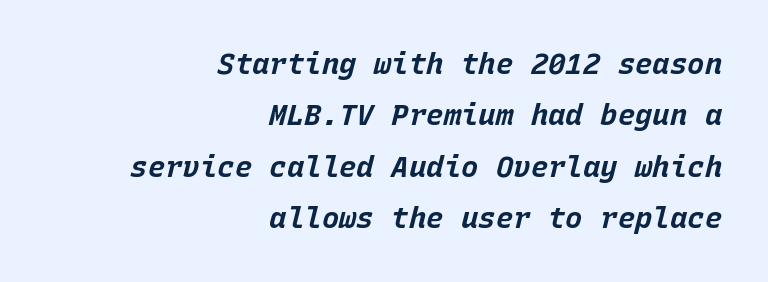
{"italic": "yes", "lean": "right", "slant_degrees": 15, "bold": "yes", "weight": "bold", "width": "normal", "stroke_contrast": "low", "x_height": "large", "monospaced": "yes", "underline": "no", "align": "right", "line_spacing_ratio": 1.77, "letter_spacing": "normal", "letter_spacing_em": 0.0, "glyph_px": 29}
